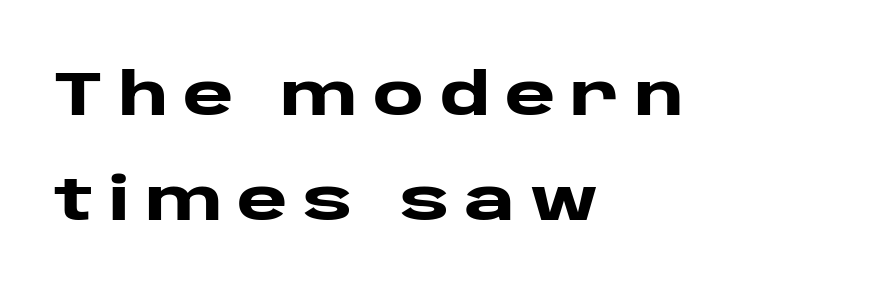
Q: Is the text bold? A: Yes.
Q: Is the text italic (slanted)? A: No, it is upright.
Q: Is the typeface a serif or a sans-serif typeface? A: Sans-serif.
Q: Is the text underlined? A: No.
Q: How is the paragraph aligned? A: Left-aligned.
Q: Is the spacing between letters normal or unusually wide? A: Unusually wide.
Q: Width (condensed, normal, or wide)? A: Wide.
Q: Stroke contrast? A: Low.
Q: x-height? A: Large.
Q: Monospaced? A: No.
